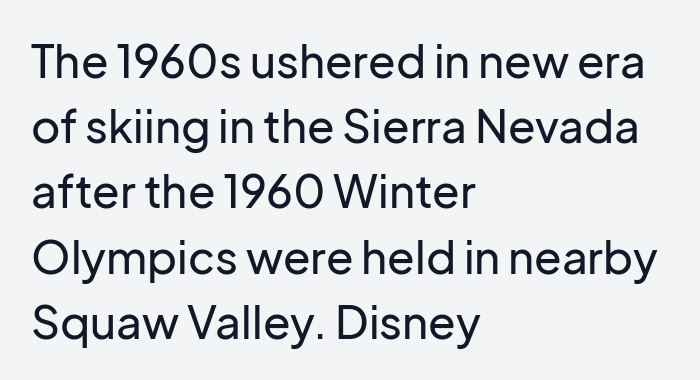
The image shows 45 px sans-serif type, upright; set left-aligned, normal line spacing (1.45x), normal letter spacing, not underlined; low stroke contrast and a medium x-height.
